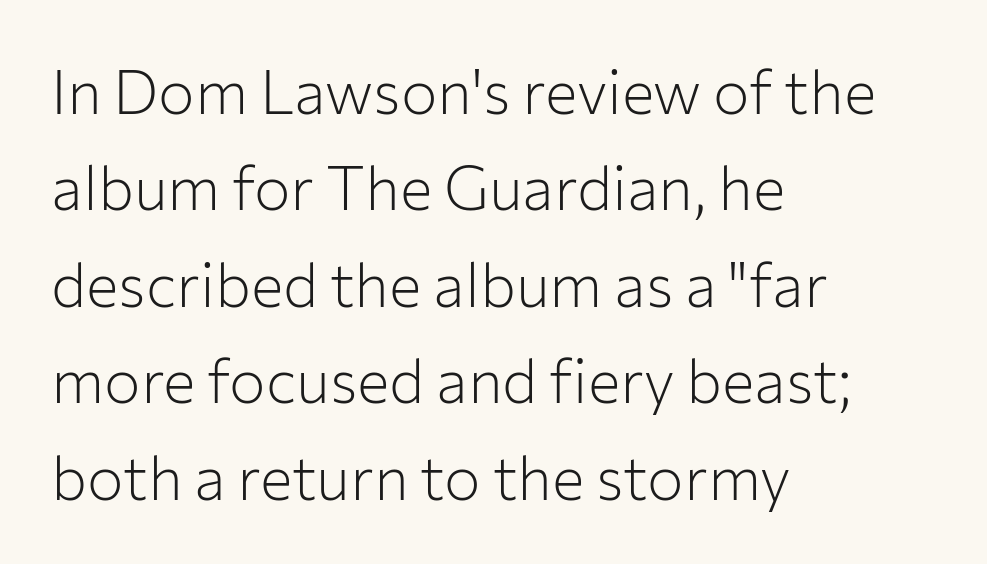
{"serif": "no", "italic": "no", "bold": "no", "weight": "light", "width": "normal", "stroke_contrast": "low", "x_height": "medium", "monospaced": "no", "underline": "no", "align": "left", "line_spacing": "normal", "line_spacing_ratio": 1.58, "letter_spacing": "normal", "letter_spacing_em": 0.0, "glyph_px": 61}
